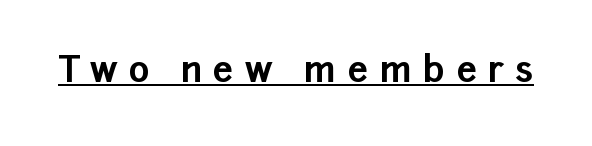
Q: Is the text bold? A: Yes.
Q: Is the text italic (slanted)? A: No, it is upright.
Q: Is the typeface a serif or a sans-serif typeface? A: Sans-serif.
Q: Is the text underlined? A: Yes.
Q: Is the spacing between letters normal or unusually wide? A: Unusually wide.
Q: Width (condensed, normal, or wide)? A: Normal.
Q: Stroke contrast? A: Low.
Q: x-height? A: Medium.
Q: Monospaced? A: No.
